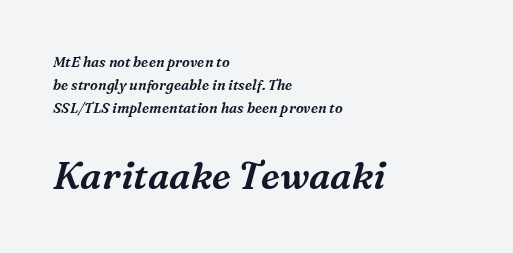
The image shows 37 px serif type, italic (leaning right); set left-aligned, normal line spacing (1.66x), normal letter spacing, not underlined; the second (bottom) block is 2.64x larger; medium stroke contrast and a medium x-height.
